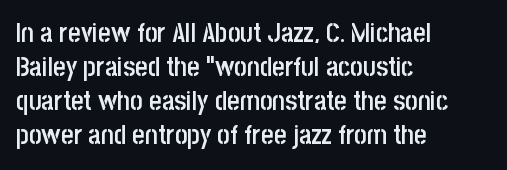
The image shows 27 px text type, upright; set left-aligned, normal line spacing (1.26x), normal letter spacing, not underlined.
